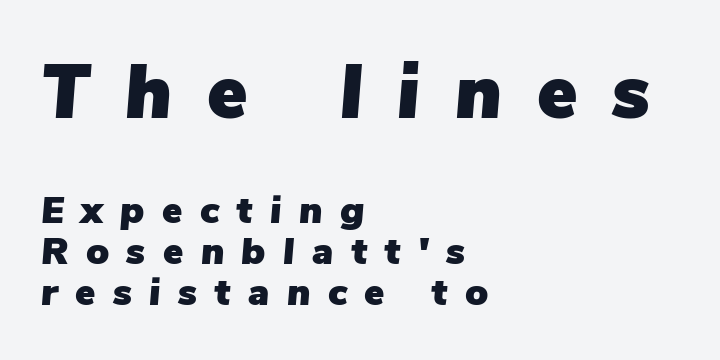
The image shows 76 px text type, italic (leaning right); set left-aligned, tight line spacing (1.08x), unusually wide letter spacing (+0.46 em), not underlined; the first (top) block is 2.0x larger; low stroke contrast and a medium x-height.
